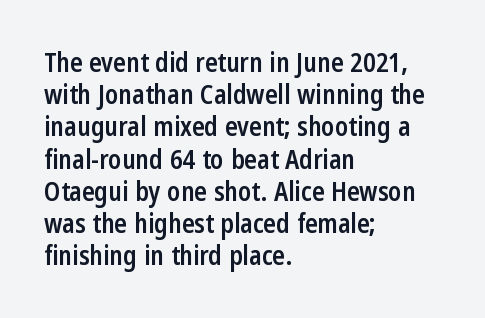
Q: Is the text bold? A: Semi-bold.
Q: Is the text italic (slanted)? A: No, it is upright.
Q: Is the text underlined? A: No.
Q: How is the paragraph aligned? A: Left-aligned.
Q: Is the spacing between letters normal or unusually wide? A: Normal.
